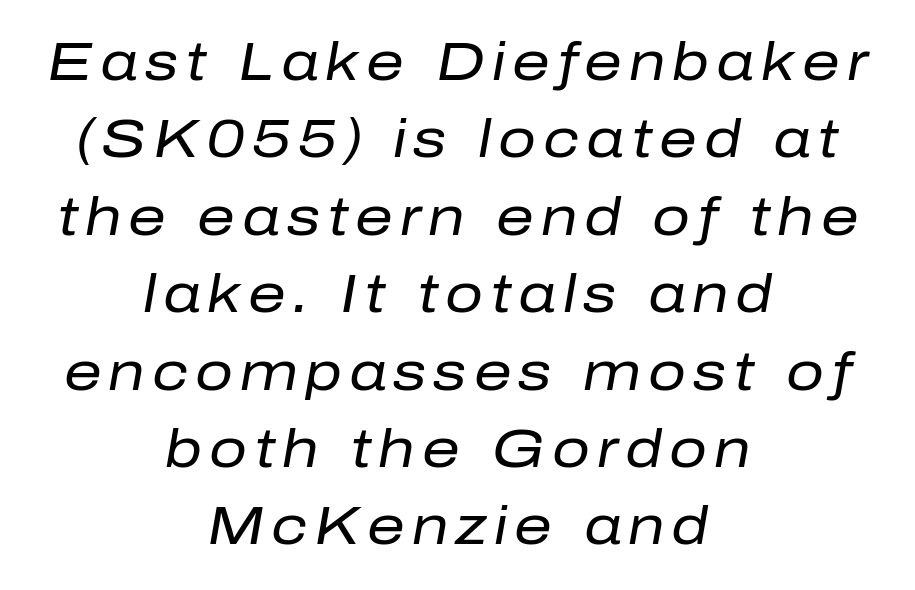
Is there much room between lines? A standard amount, neither cramped nor airy. Rule under the text: the space is simply empty. Letters have the restrained weight of plain body copy at most. Short and long lines alike share a common midpoint.
